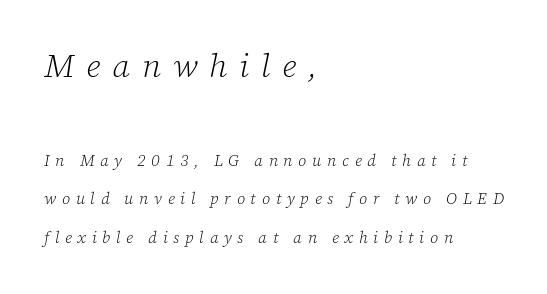
The image shows 33 px light serif type, italic (leaning right); set left-aligned, loose line spacing (2.41x), unusually wide letter spacing (+0.36 em), not underlined; the first (top) block is 2.06x larger; low stroke contrast and a medium x-height.
